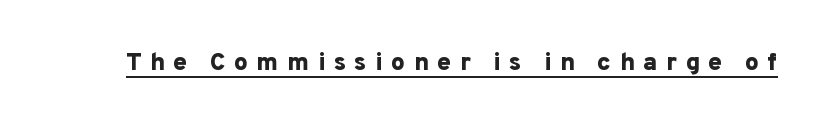
This rendering widens character spacing well past its baseline value. Does the lettering tilt? It doesn't — this is upright. Compared with undecorated copy, this sample adds a rule below the words. How heavy is the stroke? Heavy — this is a bold.
